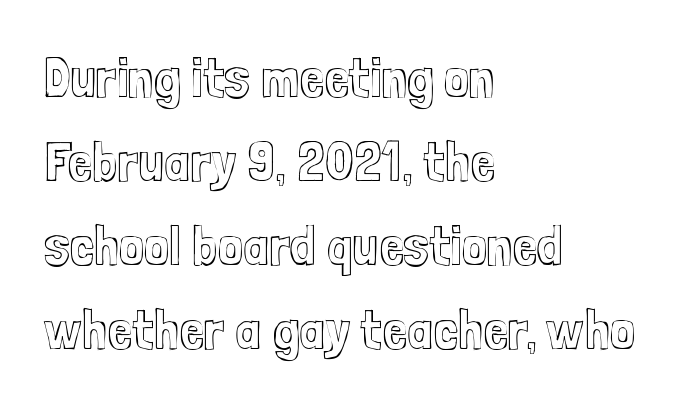
{"italic": "no", "width": "condensed", "x_height": "medium", "monospaced": "no", "underline": "no", "align": "left", "line_spacing": "normal", "line_spacing_ratio": 1.5, "letter_spacing": "normal", "letter_spacing_em": 0.0, "glyph_px": 56}
